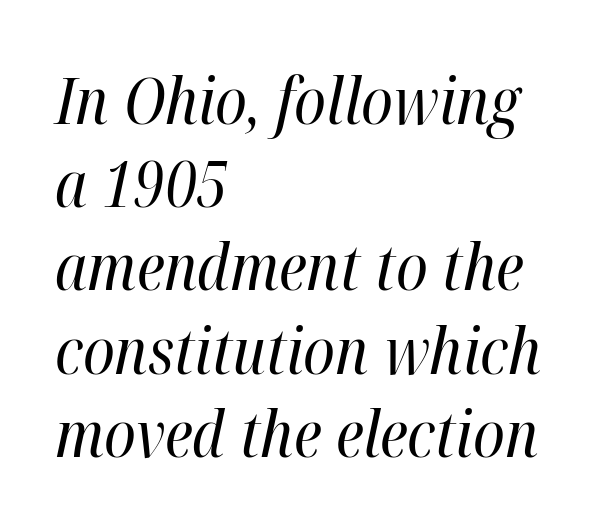
The image shows 64 px regular-weight, condensed type, italic (leaning right); set left-aligned, normal line spacing (1.3x), normal letter spacing, not underlined; high stroke contrast and a medium x-height.
